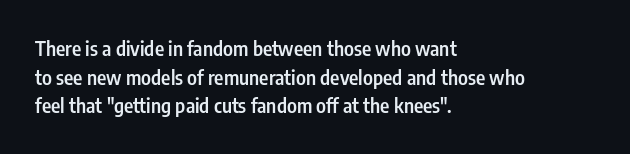
Q: Is the text bold? A: Semi-bold.
Q: Is the text italic (slanted)? A: No, it is upright.
Q: Is the text underlined? A: No.
Q: How is the paragraph aligned? A: Left-aligned.
Q: Is the spacing between letters normal or unusually wide? A: Normal.
Q: Is the spacing between lines tight, normal or loose? A: Normal.
